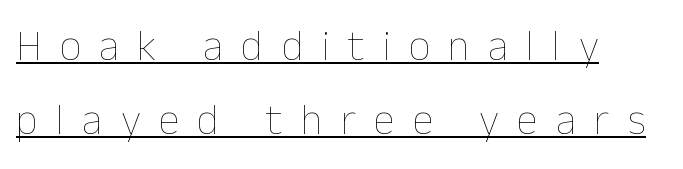
Vertical strokes here are truly vertical. Varying glyph widths throughout — classic text-font behaviour. The words here are underlined. Horizontal alignment here is leftward, the default for most running prose. The passage shown has open, widely tracked lettering throughout. Is the stroke heavy? The answer is a plain regular-or-lighter.
